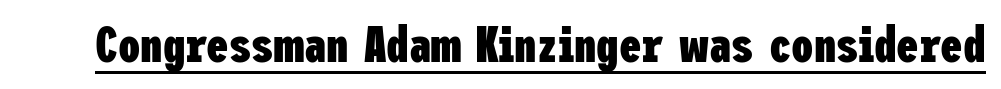
{"serif": "no", "italic": "no", "bold": "yes", "weight": "heavy", "width": "condensed", "stroke_contrast": "low", "x_height": "medium", "underline": "yes", "letter_spacing": "normal", "letter_spacing_em": 0.0, "glyph_px": 50}
